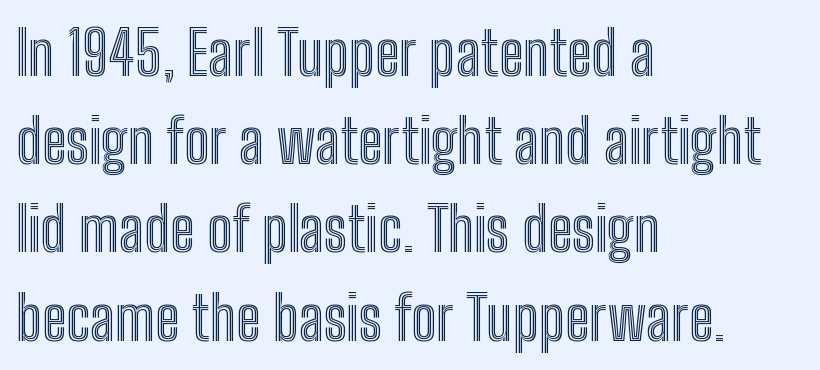
{"italic": "no", "width": "condensed", "x_height": "medium", "monospaced": "no", "underline": "no", "align": "left", "line_spacing": "normal", "line_spacing_ratio": 1.47, "letter_spacing": "normal", "letter_spacing_em": 0.0, "glyph_px": 60}
